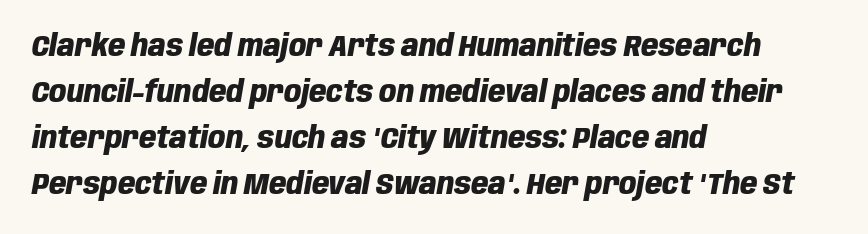
How would I describe the line gaps? Plain and ordinary. Inter-character spacing is left at the font's built-in metrics. Heavy-handed strokes throughout: this text is bold. Looks like regular typesetting: each glyph gets only the width it needs.
